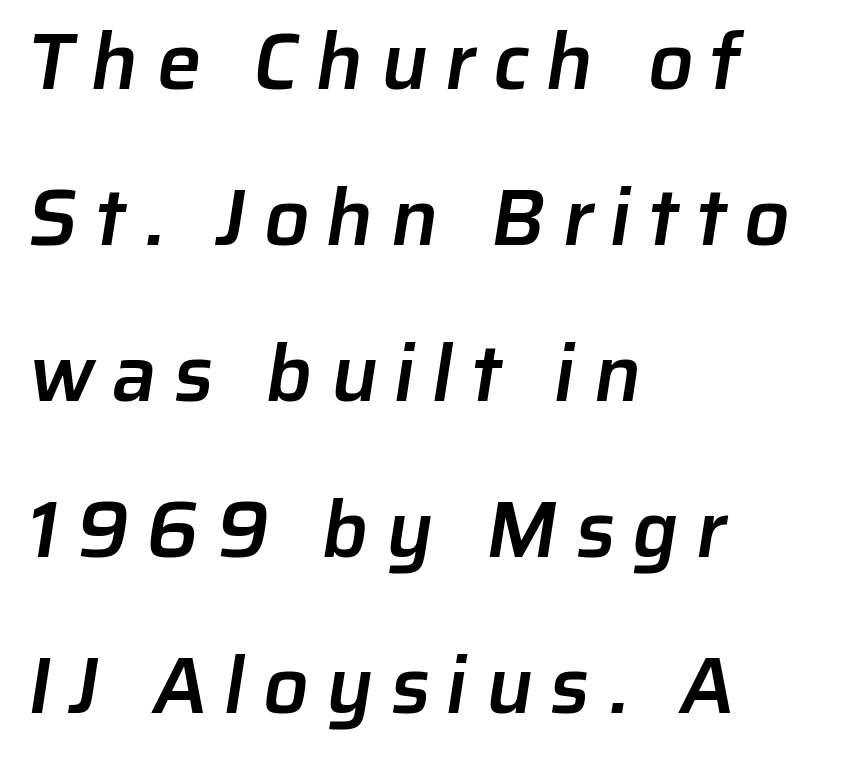
{"serif": "no", "bold": "semi", "weight": "semibold", "width": "normal", "stroke_contrast": "low", "x_height": "medium", "monospaced": "no", "underline": "no", "align": "left", "line_spacing": "loose", "line_spacing_ratio": 1.95, "letter_spacing": "wide", "letter_spacing_em": 0.21, "glyph_px": 80}
